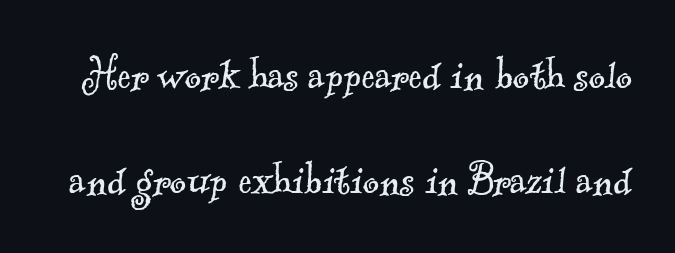
A bare baseline throughout the passage. If you measured baseline to baseline, you'd find a long distance. This rendering leaves character spacing at its baseline value. Small tapered or slab feet sit at the stroke ends, so this counts as serif. You could not count columns in this text — the font is proportionally spaced.
